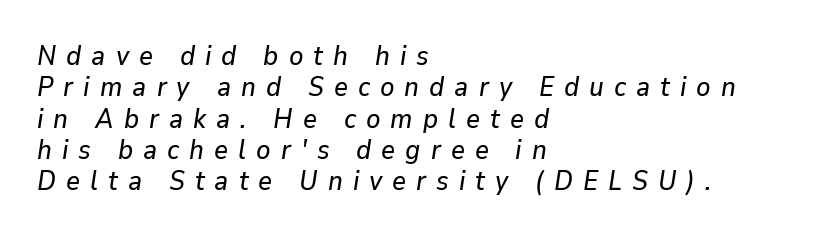
{"italic": "yes", "lean": "right", "slant_degrees": 9, "underline": "no", "align": "left", "line_spacing_ratio": 1.16, "letter_spacing": "wide", "letter_spacing_em": 0.37, "glyph_px": 27}
